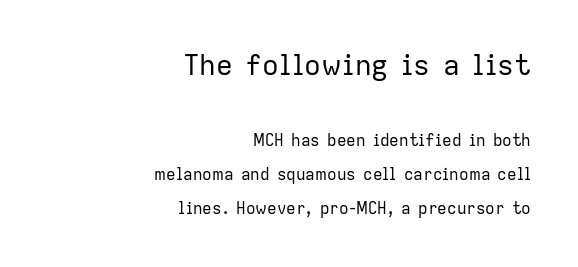
The image shows 28 px regular-weight sans-serif type, upright; set right-aligned, loose line spacing (2.15x), normal letter spacing, not underlined; the first (top) block is 1.75x larger; low stroke contrast and a medium x-height.
